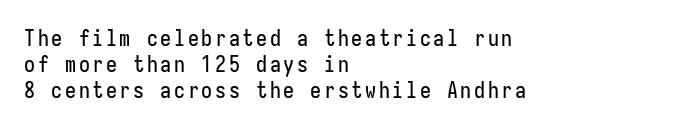
{"italic": "no", "underline": "no", "align": "left", "line_spacing_ratio": 1.18, "glyph_px": 22}
